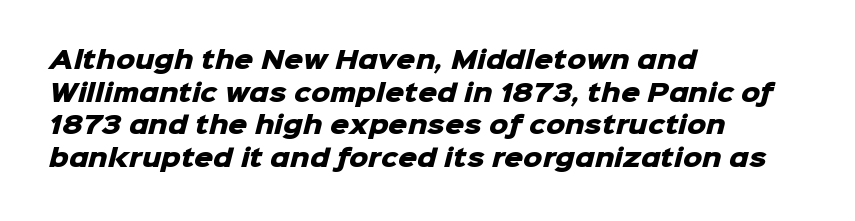
The rag falls on the right side of this text block. The space directly below the letters is spotless. The type is set solid horizontally, with unmodified tracking. Heft: maximum for text — a bold. One glance says typical: line gaps are just what's usual.
